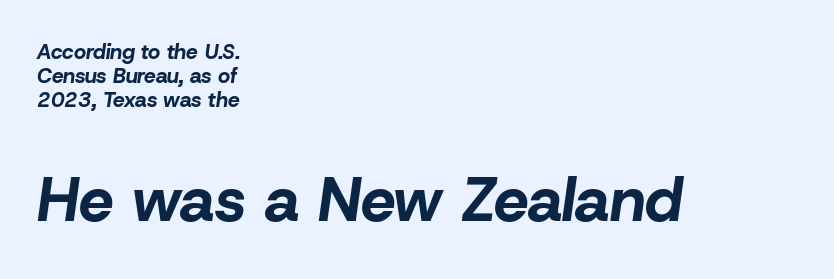
Q: Is the text bold? A: Yes.
Q: Is the text italic (slanted)? A: Yes, it leans right by about 8 degrees.
Q: Is the text underlined? A: No.
Q: How is the paragraph aligned? A: Left-aligned.
Q: Is the spacing between letters normal or unusually wide? A: Normal.
Q: Is the spacing between lines tight, normal or loose? A: Tight.
Q: Which block of text is set in a larger size, the first (top) or the second (bottom)? A: The second (bottom) one.
Q: Width (condensed, normal, or wide)? A: Normal.
Q: Stroke contrast? A: Low.
Q: x-height? A: Medium.
Q: Monospaced? A: No.
